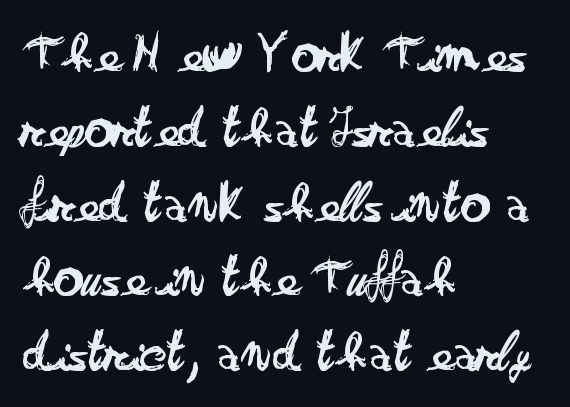
The image shows 58 px regular-weight, wide sans-serif type, upright; set left-aligned, normal line spacing (1.29x), normal letter spacing, not underlined; low stroke contrast and a small x-height.
